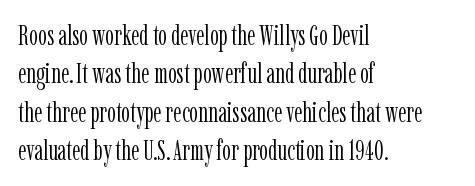
This sample has the flowing, uneven cadence of proportional lettering. Summary of vertical rhythm: regular, with standard interline spacing. The designer went with a serif here, giving each stem small feet. Upright lettering throughout.
